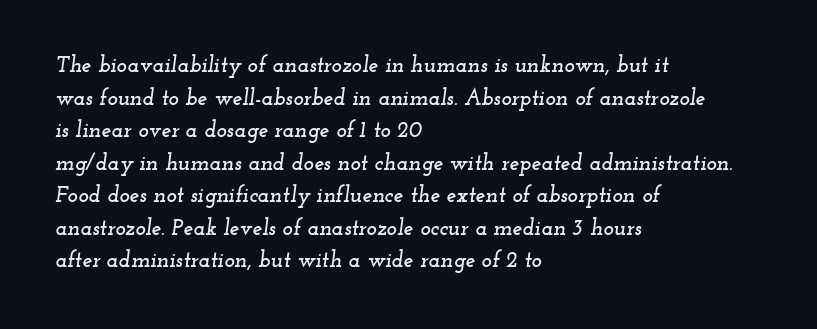
The image shows 22 px text type, italic (leaning right); set left-aligned, normal line spacing (1.48x), normal letter spacing, not underlined.
